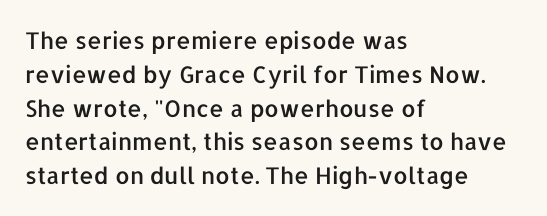
{"italic": "no", "underline": "no", "align": "left", "line_spacing": "normal", "line_spacing_ratio": 1.47, "letter_spacing": "normal", "letter_spacing_em": 0.0, "glyph_px": 23}
